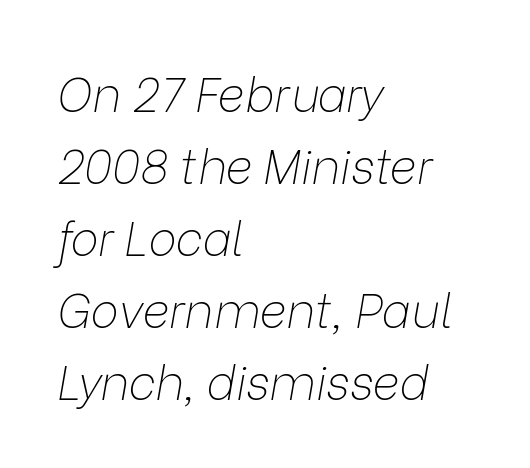
{"italic": "yes", "lean": "right", "slant_degrees": 9, "bold": "no", "weight": "thin", "width": "normal", "stroke_contrast": "low", "x_height": "medium", "monospaced": "no", "underline": "no", "align": "left", "line_spacing": "normal", "line_spacing_ratio": 1.53, "letter_spacing": "normal", "letter_spacing_em": 0.0, "glyph_px": 47}
